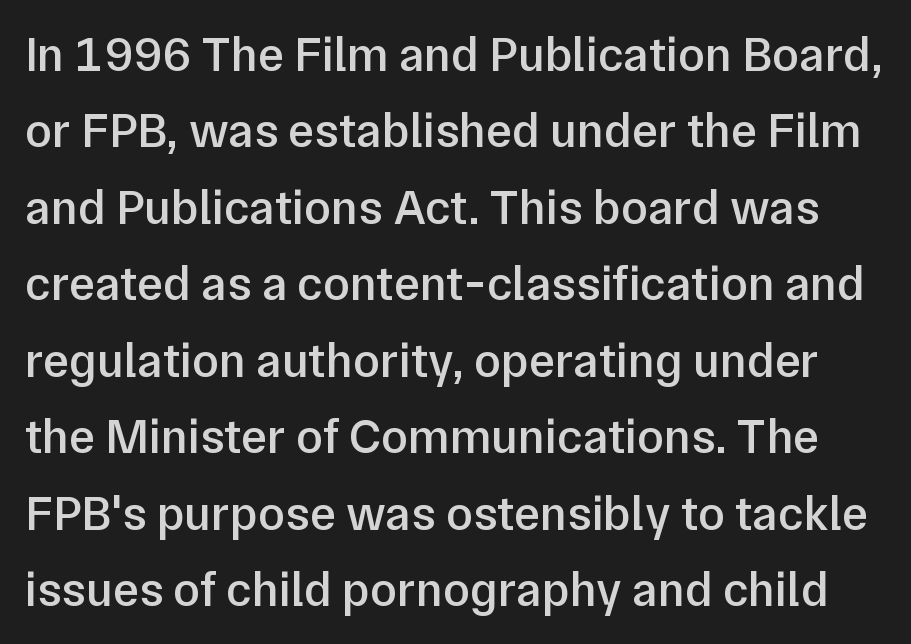
The image shows 49 px semibold sans-serif type, upright; set normal line spacing (1.56x), normal letter spacing, not underlined; low stroke contrast and a medium x-height.
